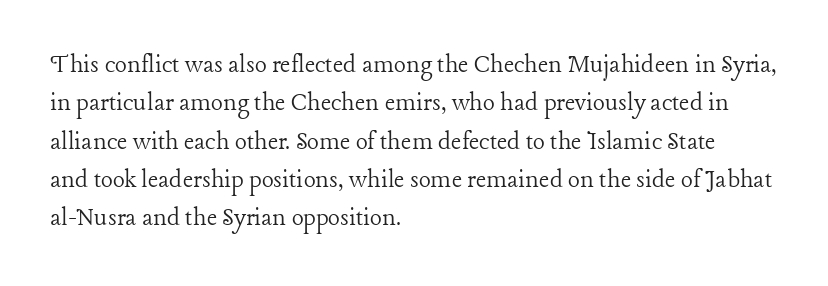
The image shows 28 px light serif type, upright; set left-aligned, normal line spacing (1.37x), normal letter spacing, not underlined; low stroke contrast and a medium x-height.
